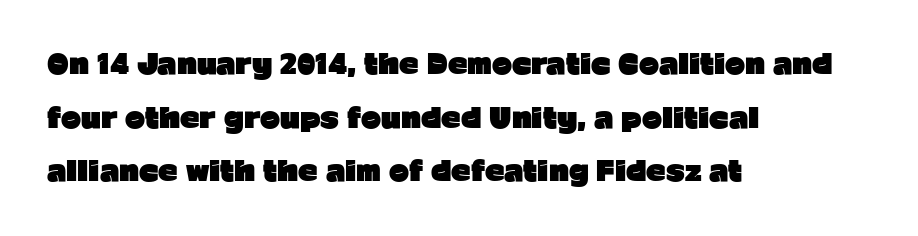
Notice how thick the strokes are: this is what a full bold looks like. There is no visible air inserted between adjacent glyphs. Decoration check: the copy has no underline. Do the letters lean? They stand straight. Successive baselines arrive slowly, with a big drop between each.
